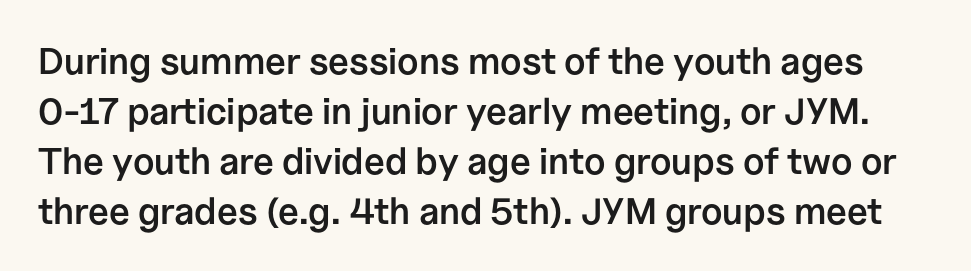
{"serif": "no", "italic": "no", "bold": "semi", "weight": "semibold", "width": "normal", "stroke_contrast": "low", "x_height": "medium", "monospaced": "no", "underline": "no", "line_spacing": "normal", "line_spacing_ratio": 1.35, "letter_spacing": "normal", "letter_spacing_em": 0.0, "glyph_px": 37}
